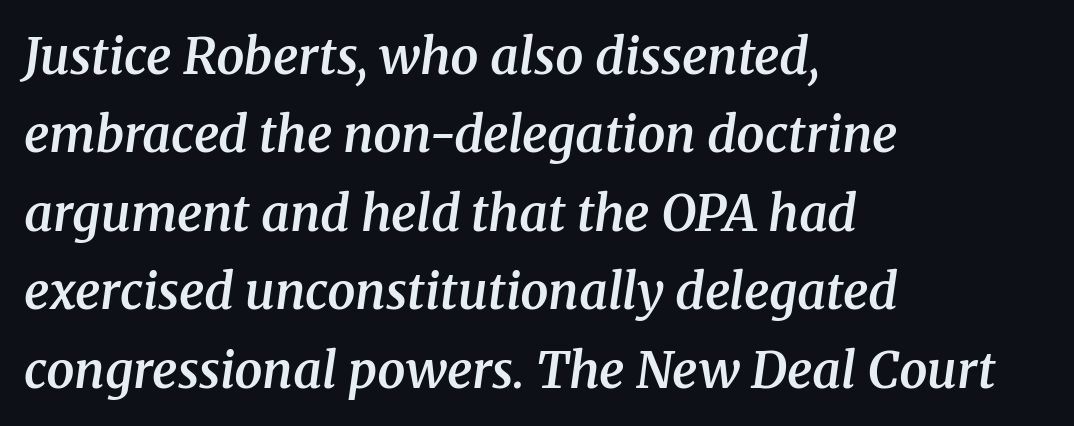
Q: Is the text bold? A: Semi-bold.
Q: Is the text italic (slanted)? A: Yes, it leans right by about 8 degrees.
Q: Is the typeface a serif or a sans-serif typeface? A: Serif.
Q: Is the text underlined? A: No.
Q: How is the paragraph aligned? A: Left-aligned.
Q: Is the spacing between letters normal or unusually wide? A: Normal.
Q: Is the spacing between lines tight, normal or loose? A: Normal.
Q: Width (condensed, normal, or wide)? A: Normal.
Q: Stroke contrast? A: Medium.
Q: x-height? A: Medium.
Q: Monospaced? A: No.
